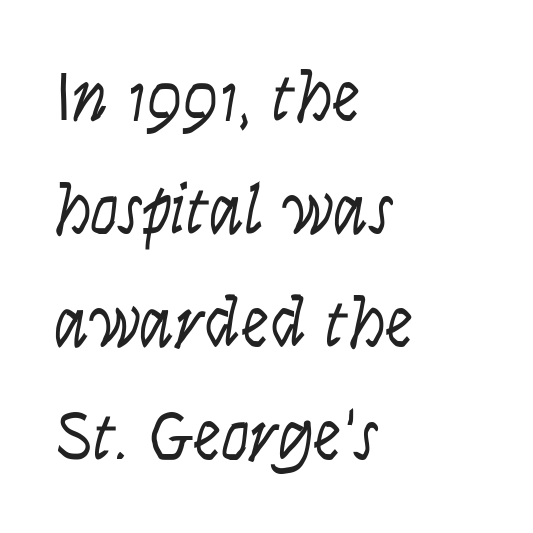
Lines of text with bare space underneath. Notice how the passage keeps a crisp vertical edge on the left only. Glyph-to-glyph distance matches everyday printed text. Ink coverage per letter is moderate at most.
